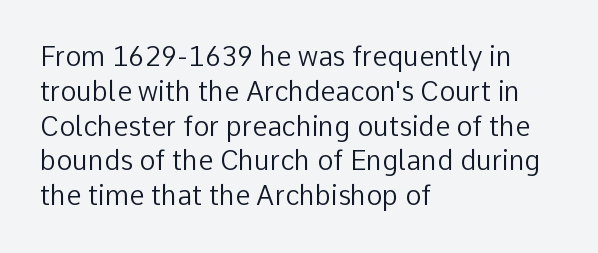
The image shows 27 px text type, upright; set left-aligned, normal line spacing (1.29x), normal letter spacing, not underlined.
